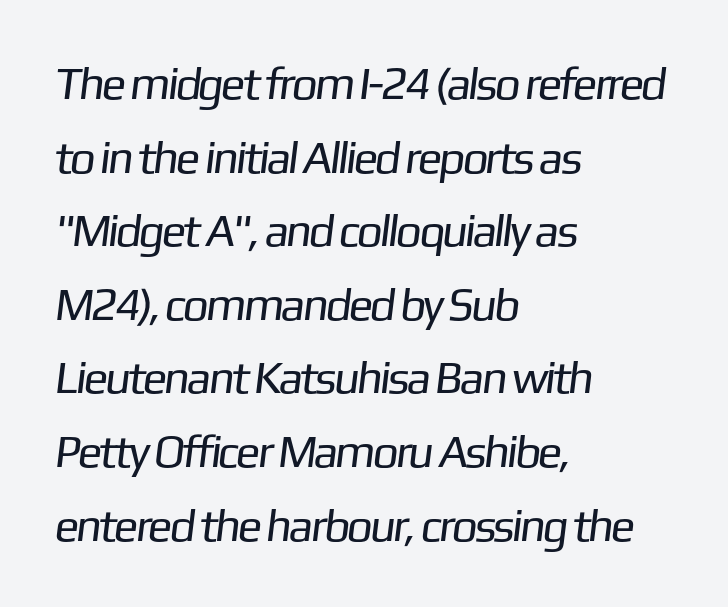
The glyphs are unaccompanied by any horizontal stroke below them. This sample uses a sans-serif face. These lines sit exactly where default settings would place them. Each stroke keeps to a modest, everyday thickness or less. A typesetter would call this proportional, since set widths differ per character. A classic flush-left, rag-right setting is used for this passage.
